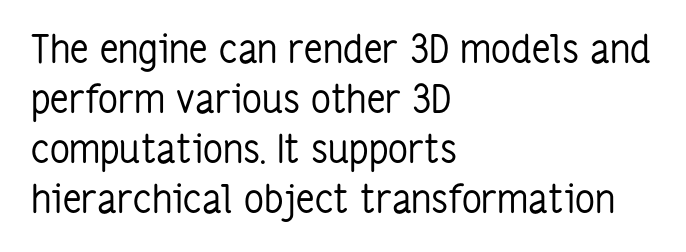
One-word summary of the alignment: left. Summary of vertical rhythm: regular, with standard interline spacing. Each word holds together tightly as a unit, with standard inter-letter gaps. Regarding serifs, this sample does without them. Check under the words: just untouched page.
